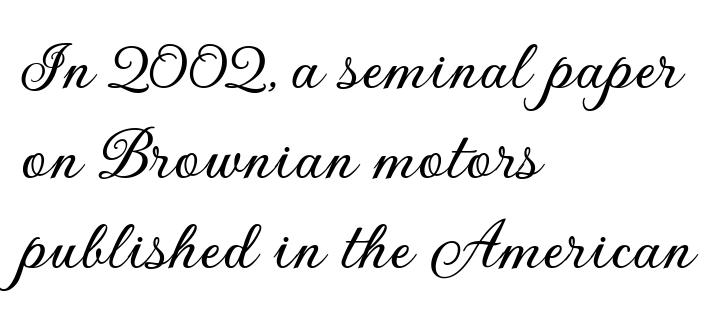
The characters display no serif detailing; their extremities are plain. You could not count columns in this text — the font is proportionally spaced. Spacing between characters is what you'd get straight out of the box.
